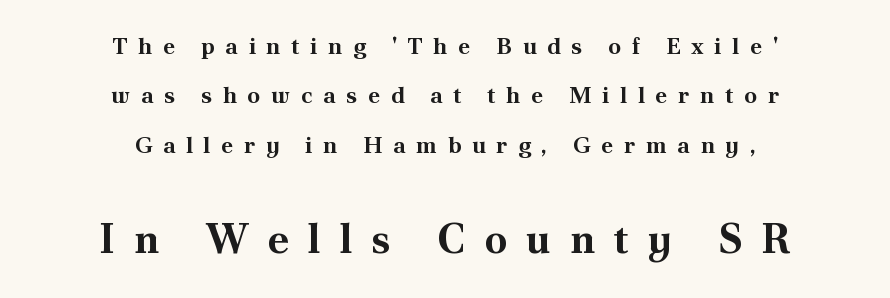
There is plenty of visible air inserted between adjacent glyphs. A great deal of white space separates one row of letters from the next. These lines are centered, leaving both edges ragged. When letters stand straight like this, we call the style roman or upright. Looks like regular typesetting: each glyph gets only the width it needs. The later block is typeset at a bigger size than the earlier block.
